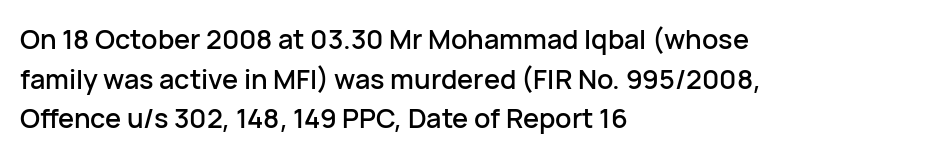
The image shows 27 px text type, upright; set left-aligned, normal line spacing (1.47x), normal letter spacing, not underlined.
